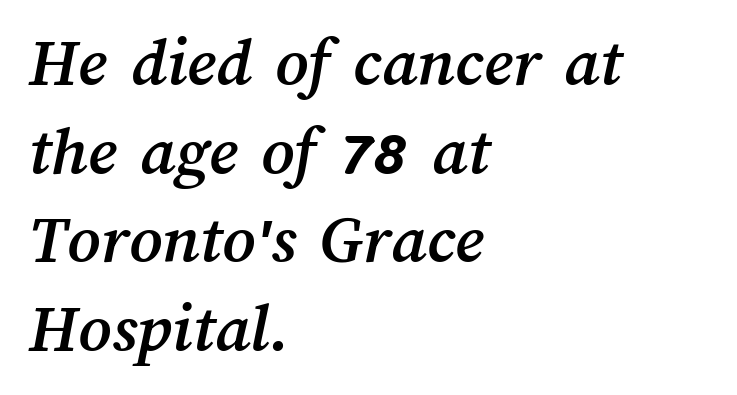
Q: Is the text underlined? A: No.
Q: How is the paragraph aligned? A: Left-aligned.
Q: Is the spacing between letters normal or unusually wide? A: Normal.
Q: Is the spacing between lines tight, normal or loose? A: Normal.
Q: Width (condensed, normal, or wide)? A: Normal.
Q: Stroke contrast? A: Medium.
Q: x-height? A: Medium.
Q: Monospaced? A: No.
